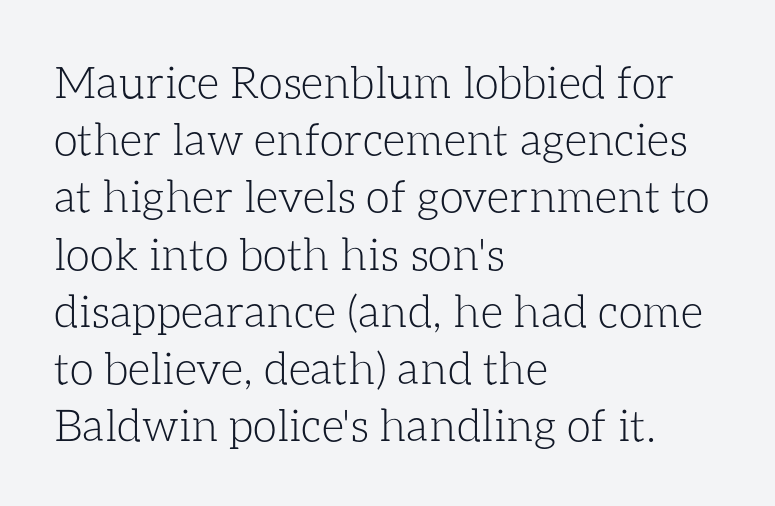
Tall strokes in this sample are plumb rather than angled. Bare-footed words on every line. Think of a printed novel: that variable character pitch is what you see here. Vertical stems look standard width or narrower in stroke.
